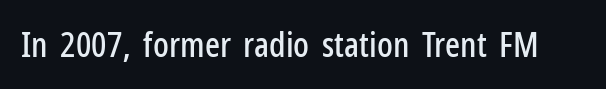
A clean baseline with only descenders dipping below it. The typography opts for an upright posture over an oblique one. Spacing verdict: proportional, widths tailored to each character. This rendering employs a face without finishing strokes, i.e., a sans-serif.
